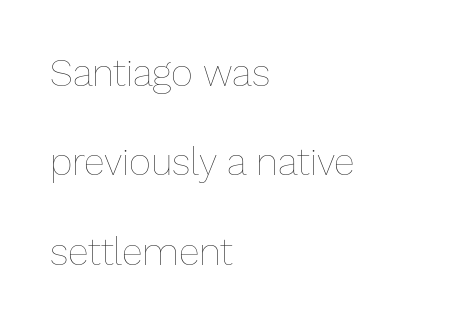
Type without underlining. Words appear dense and cohesive because spacing is normal. A typesetter would call this proportional, since set widths differ per character. Stroke thickness stays within the range of a standard reading face or lighter. Summary of vertical rhythm: relaxed, with wide interline spacing. Notice how the passage keeps a crisp vertical edge on the left only.
